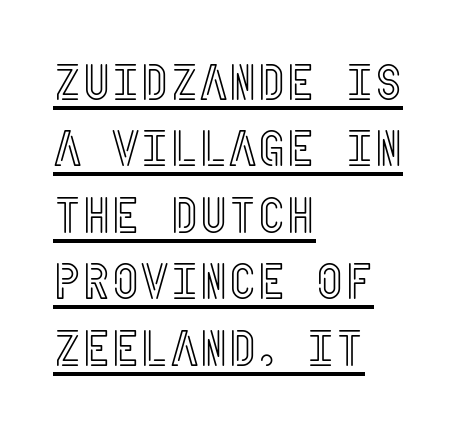
Look at the tracking — it's just the regular setting, nothing added. When letters stand straight like this, we call the style roman or upright. Notice how a bar underscores the lettering throughout. The line-height multiplier appears to be the usual default.
